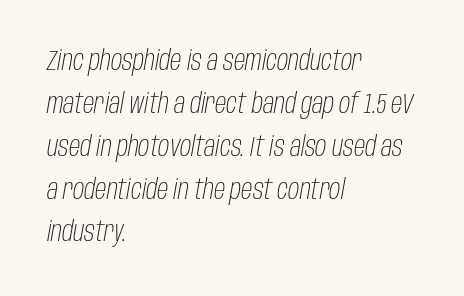
Q: Is the text bold? A: No.
Q: Is the text italic (slanted)? A: Yes, it leans right by about 10 degrees.
Q: Is the text underlined? A: No.
Q: How is the paragraph aligned? A: Left-aligned.
Q: Is the spacing between letters normal or unusually wide? A: Normal.
Q: Is the spacing between lines tight, normal or loose? A: Normal.
Q: Width (condensed, normal, or wide)? A: Condensed.
Q: Stroke contrast? A: Low.
Q: x-height? A: Large.
Q: Monospaced? A: No.
